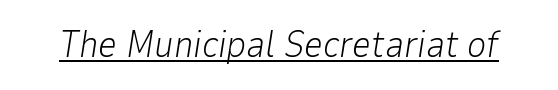
Q: Is the text bold? A: No.
Q: Is the text italic (slanted)? A: Yes, it leans right by about 9 degrees.
Q: Is the text underlined? A: Yes.
Q: Is the spacing between letters normal or unusually wide? A: Normal.
Q: Width (condensed, normal, or wide)? A: Normal.
Q: Stroke contrast? A: Low.
Q: x-height? A: Medium.
Q: Monospaced? A: No.
